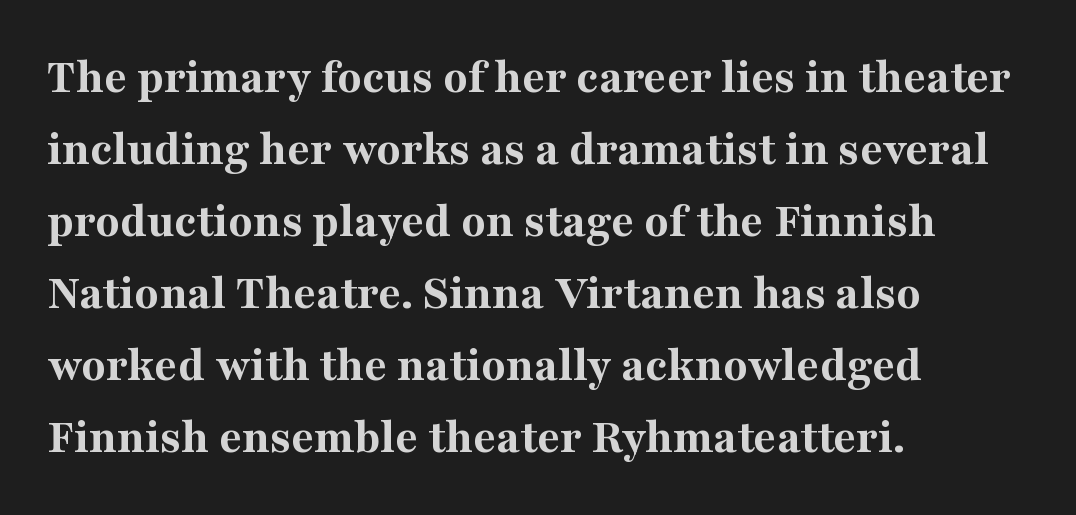
The image shows 50 px bold serif type, upright; set left-aligned, normal line spacing (1.44x), normal letter spacing, not underlined; medium stroke contrast and a medium x-height.
